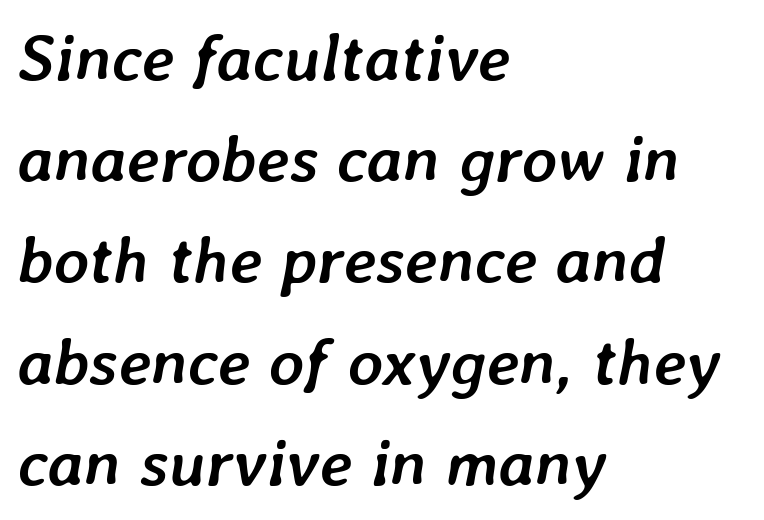
Compared with typical body copy, the letter spacing here is the same. The typography opts for an oblique posture over an upright one. Character widths vary here, with narrow letters taking less room than wide ones. Line beginnings align vertically; line endings do not. Underline: absent.
